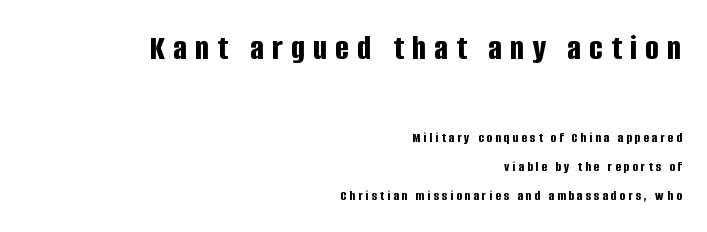
Q: Is the text bold? A: Yes.
Q: Is the text italic (slanted)? A: No, it is upright.
Q: Is the typeface a serif or a sans-serif typeface? A: Sans-serif.
Q: Is the text underlined? A: No.
Q: How is the paragraph aligned? A: Right-aligned.
Q: Is the spacing between letters normal or unusually wide? A: Unusually wide.
Q: Is the spacing between lines tight, normal or loose? A: Loose.
Q: Which block of text is set in a larger size, the first (top) or the second (bottom)? A: The first (top) one.
Q: Width (condensed, normal, or wide)? A: Condensed.
Q: Stroke contrast? A: Low.
Q: x-height? A: Large.
Q: Monospaced? A: No.
